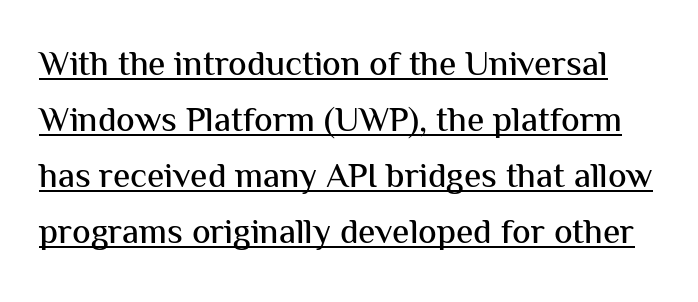
{"serif": "no", "italic": "no", "width": "normal", "stroke_contrast": "medium", "x_height": "medium", "monospaced": "no", "underline": "yes", "line_spacing": "normal", "line_spacing_ratio": 1.6, "letter_spacing": "normal", "letter_spacing_em": 0.0, "glyph_px": 35}
